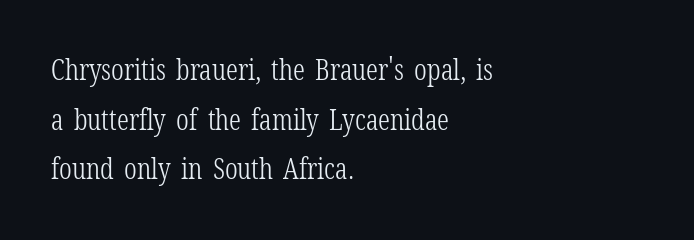
The image shows 29 px light, condensed serif type, upright; set left-aligned, line spacing 1.71x, normal letter spacing, not underlined; low stroke contrast and a medium x-height.
